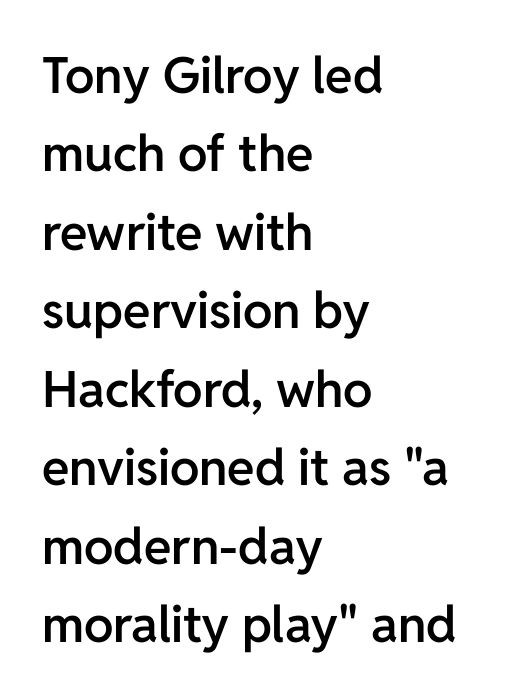
The designer left line spacing at the default. Short and long lines alike share a common starting point at left. Tracking here is standard; glyphs follow each other at the usual distance. In terms of letterform style, serifs are entirely absent.
